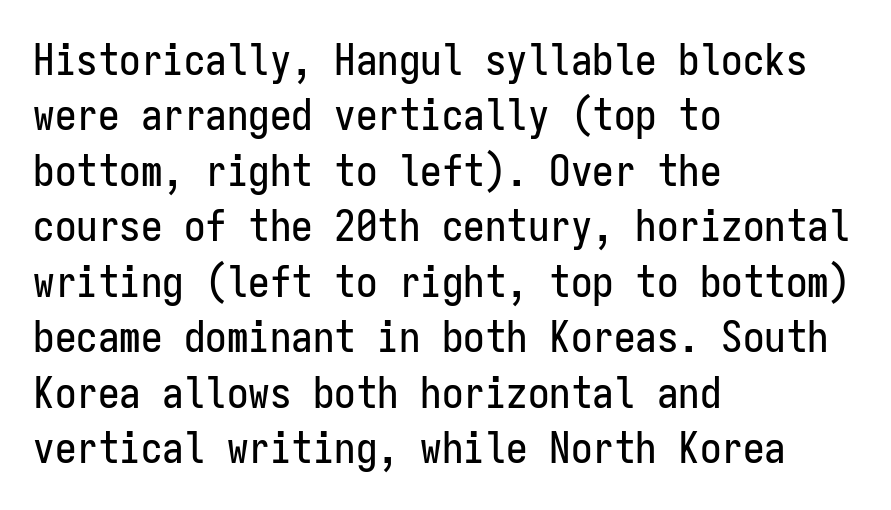
The rendering anchors every line to the left-hand side. Nothing unusual about the tracking: characters are spaced as the font intends. Plain, unruled lines of type. To sum up the face: it is a sans, with no serifs.
